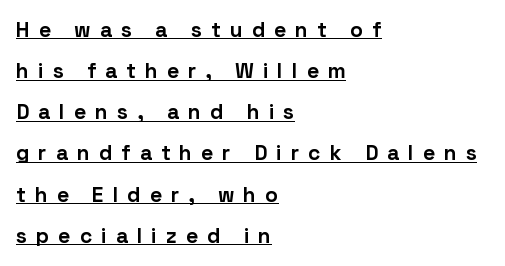
The image shows 21 px bold type, upright; set left-aligned, loose line spacing (1.96x), unusually wide letter spacing (+0.43 em), underlined.
